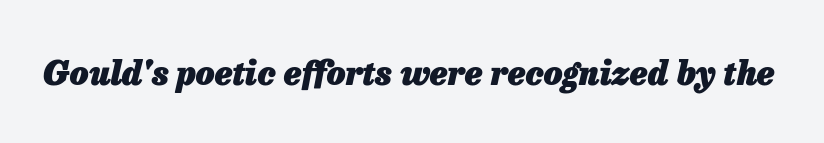
Q: Is the text bold? A: Yes.
Q: Is the text italic (slanted)? A: Yes, it leans right by about 13 degrees.
Q: Is the text underlined? A: No.
Q: Is the spacing between letters normal or unusually wide? A: Normal.
Q: Width (condensed, normal, or wide)? A: Normal.
Q: Stroke contrast? A: Low.
Q: x-height? A: Medium.
Q: Monospaced? A: No.
